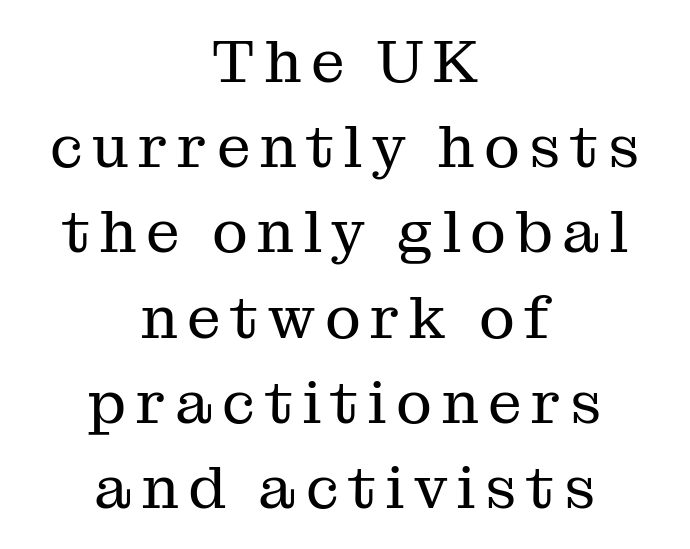
The image shows 60 px regular-weight serif type, upright; set centered, normal line spacing (1.42x), not underlined; medium stroke contrast and a medium x-height.
